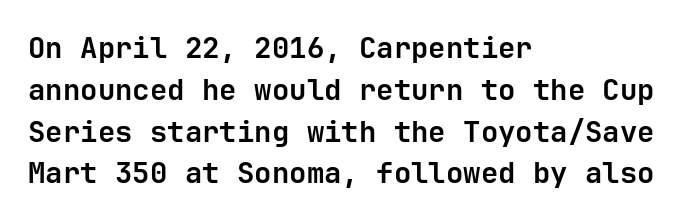
{"serif": "no", "italic": "no", "bold": "yes", "weight": "bold", "width": "normal", "stroke_contrast": "low", "x_height": "medium", "monospaced": "yes", "underline": "no", "align": "left", "line_spacing": "normal", "line_spacing_ratio": 1.44, "letter_spacing": "normal", "letter_spacing_em": 0.0, "glyph_px": 29}
